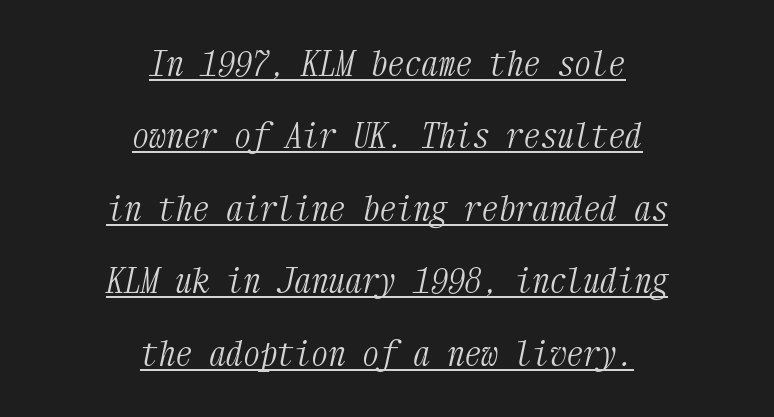
{"serif": "yes", "italic": "yes", "lean": "right", "slant_degrees": 12, "bold": "no", "weight": "light", "width": "condensed", "stroke_contrast": "medium", "x_height": "medium", "monospaced": "yes", "underline": "yes", "align": "center", "line_spacing": "loose", "line_spacing_ratio": 2.13, "letter_spacing": "normal", "letter_spacing_em": 0.0, "glyph_px": 34}
